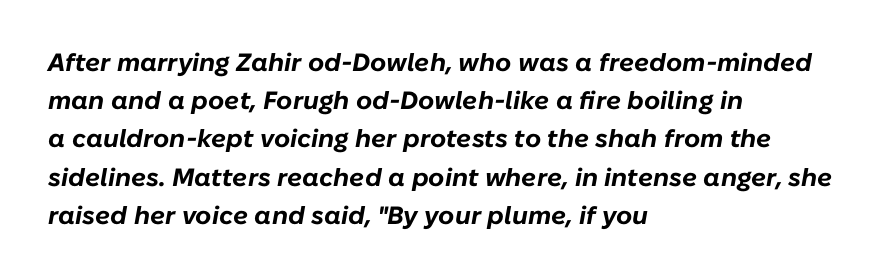
{"italic": "yes", "lean": "right", "slant_degrees": 10, "bold": "yes", "underline": "no", "align": "left", "line_spacing": "normal", "line_spacing_ratio": 1.53, "letter_spacing": "normal", "letter_spacing_em": 0.0, "glyph_px": 25}
